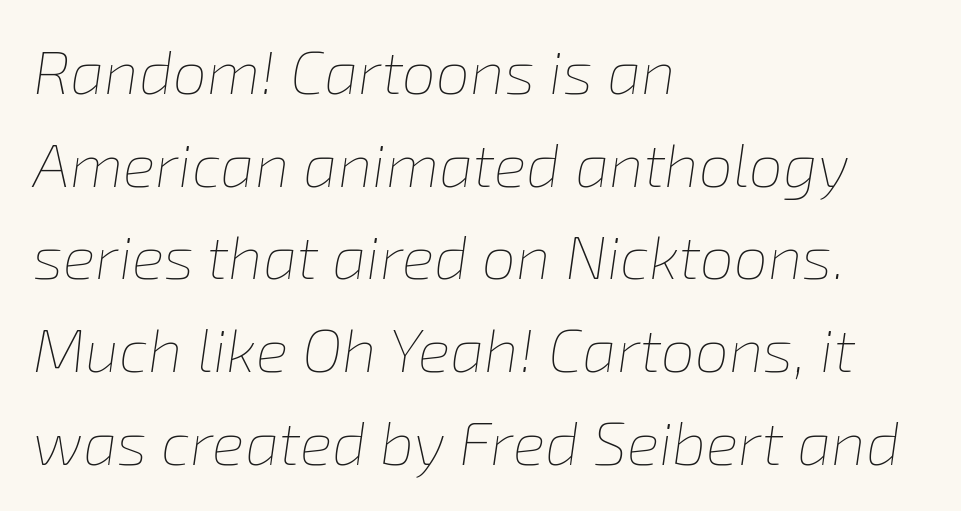
Q: Is the text bold? A: No.
Q: Is the text italic (slanted)? A: Yes, it leans right by about 8 degrees.
Q: Is the text underlined? A: No.
Q: How is the paragraph aligned? A: Left-aligned.
Q: Is the spacing between letters normal or unusually wide? A: Normal.
Q: Is the spacing between lines tight, normal or loose? A: Normal.
Q: Width (condensed, normal, or wide)? A: Normal.
Q: Stroke contrast? A: Low.
Q: x-height? A: Medium.
Q: Monospaced? A: No.
